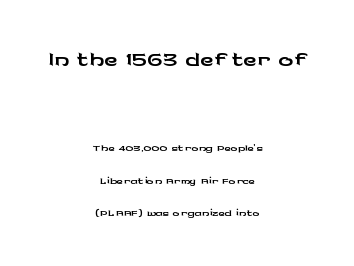
Q: Is the text italic (slanted)? A: No, it is upright.
Q: Is the typeface a serif or a sans-serif typeface? A: Sans-serif.
Q: Is the text underlined? A: No.
Q: How is the paragraph aligned? A: Centered.
Q: Is the spacing between letters normal or unusually wide? A: Normal.
Q: Which block of text is set in a larger size, the first (top) or the second (bottom)? A: The first (top) one.
Q: Width (condensed, normal, or wide)? A: Wide.
Q: Stroke contrast? A: Low.
Q: x-height? A: Medium.
Q: Monospaced? A: No.
